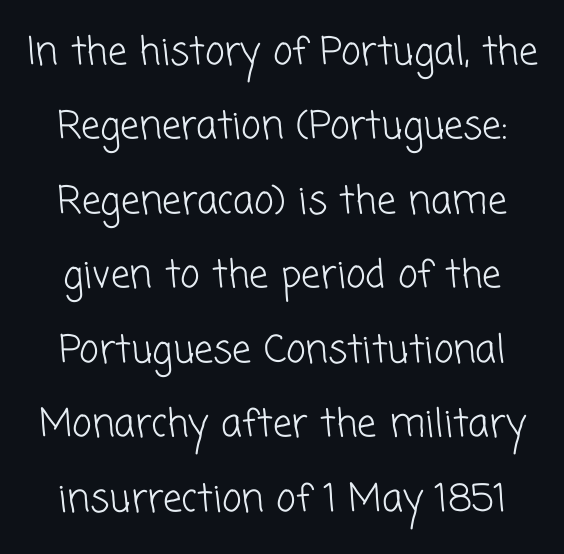
Q: Is the text bold? A: No.
Q: Is the typeface a serif or a sans-serif typeface? A: Sans-serif.
Q: Is the text underlined? A: No.
Q: Is the spacing between letters normal or unusually wide? A: Normal.
Q: Is the spacing between lines tight, normal or loose? A: Loose.
Q: Width (condensed, normal, or wide)? A: Normal.
Q: Stroke contrast? A: Low.
Q: x-height? A: Medium.
Q: Monospaced? A: No.
